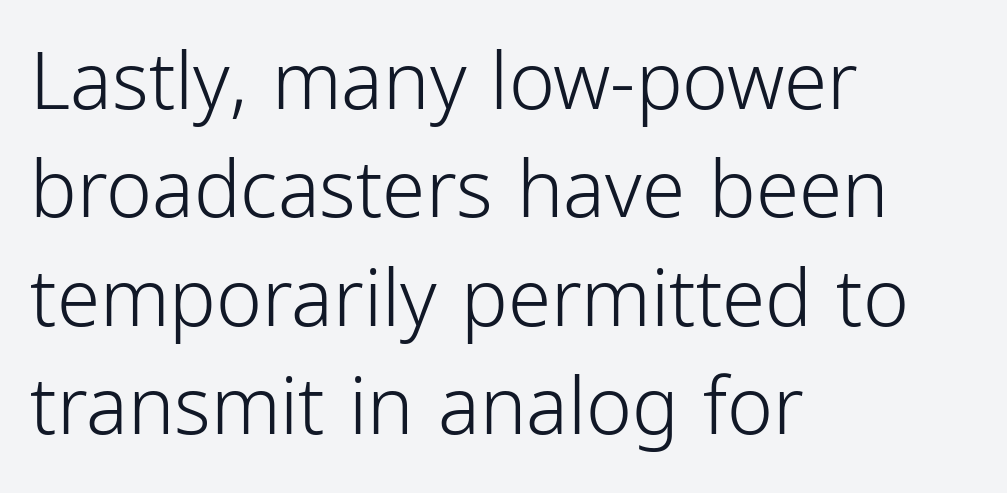
Q: Is the text bold? A: No.
Q: Is the text italic (slanted)? A: No, it is upright.
Q: Is the typeface a serif or a sans-serif typeface? A: Sans-serif.
Q: Is the text underlined? A: No.
Q: How is the paragraph aligned? A: Left-aligned.
Q: Is the spacing between letters normal or unusually wide? A: Normal.
Q: Is the spacing between lines tight, normal or loose? A: Normal.
Q: Width (condensed, normal, or wide)? A: Condensed.
Q: Stroke contrast? A: Low.
Q: x-height? A: Medium.
Q: Monospaced? A: No.
